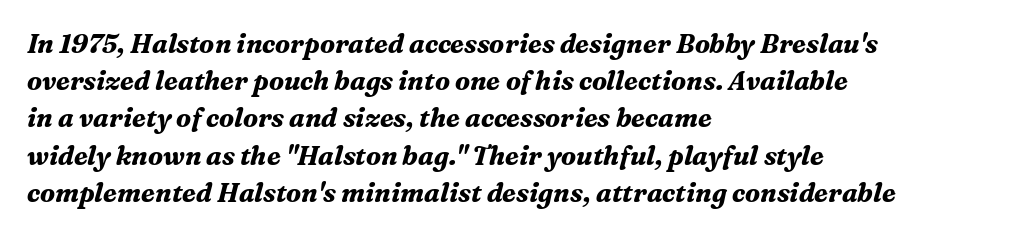
The image shows 26 px bold type, italic (leaning right); set left-aligned, normal line spacing (1.43x), normal letter spacing, not underlined.
